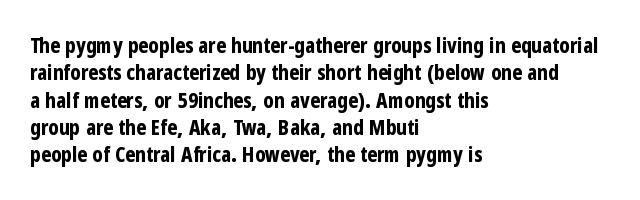
The image shows 21 px bold type, upright; set left-aligned, normal line spacing (1.3x), normal letter spacing, not underlined.
